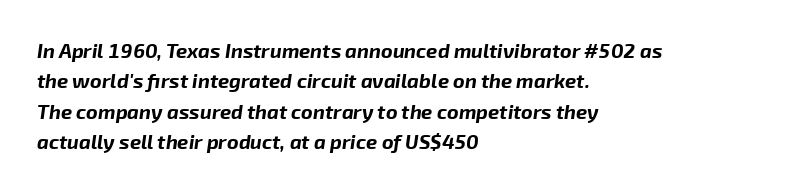
The image shows 20 px bold type, italic (leaning right); set left-aligned, normal line spacing (1.52x), normal letter spacing, not underlined.
